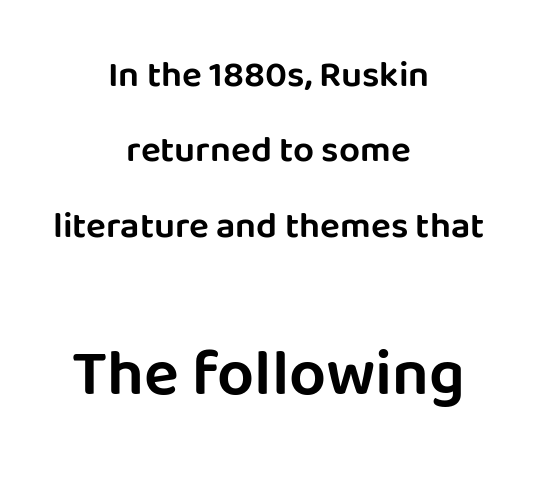
Q: Is the text italic (slanted)? A: No, it is upright.
Q: Is the typeface a serif or a sans-serif typeface? A: Sans-serif.
Q: Is the text underlined? A: No.
Q: How is the paragraph aligned? A: Centered.
Q: Is the spacing between letters normal or unusually wide? A: Normal.
Q: Is the spacing between lines tight, normal or loose? A: Loose.
Q: Which block of text is set in a larger size, the first (top) or the second (bottom)? A: The second (bottom) one.
Q: Width (condensed, normal, or wide)? A: Normal.
Q: Stroke contrast? A: Low.
Q: x-height? A: Large.
Q: Monospaced? A: No.
